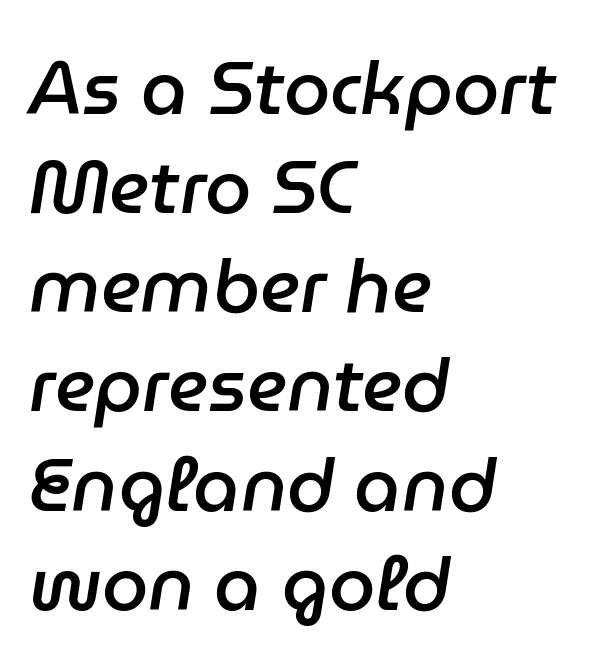
{"italic": "yes", "lean": "right", "slant_degrees": 9, "bold": "semi", "weight": "semibold", "width": "normal", "stroke_contrast": "low", "x_height": "medium", "monospaced": "no", "underline": "no", "align": "left", "line_spacing": "normal", "line_spacing_ratio": 1.34, "letter_spacing": "normal", "letter_spacing_em": 0.0, "glyph_px": 74}
